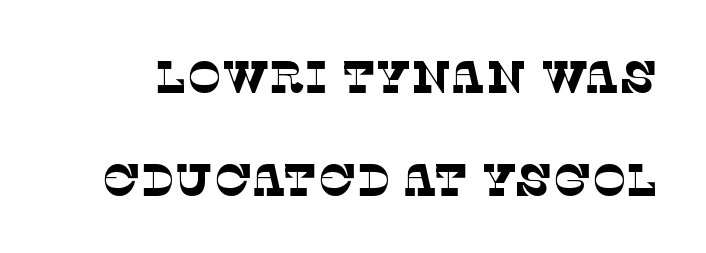
The image shows 45 px thin serif type; set loose line spacing (2.28x), normal letter spacing, not underlined; low stroke contrast and a large x-height.
